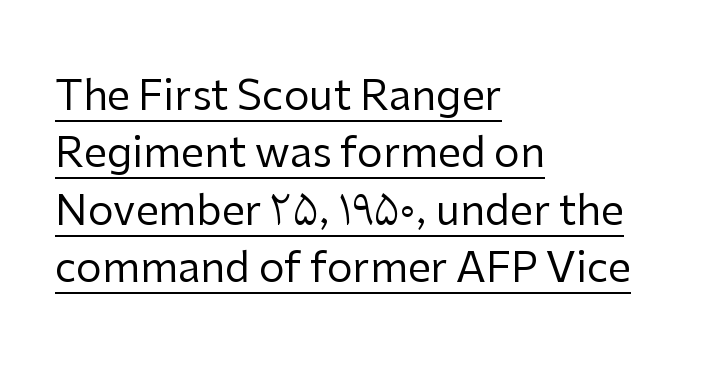
Tall strokes in this sample are plumb rather than angled. Regular leading. The typesetter has applied underlining to the passage shown. The type family on display is of the sans-serif kind.
